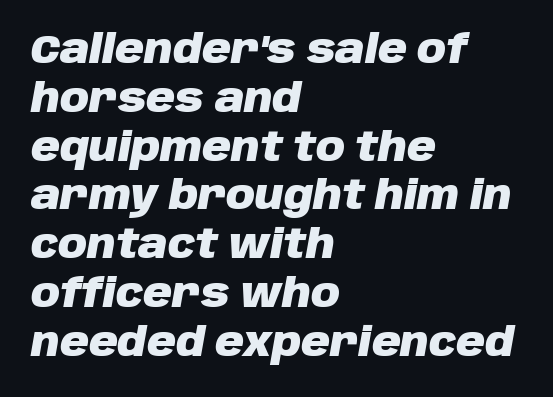
The image shows 40 px heavy type, italic (leaning right); set left-aligned, line spacing 1.22x, normal letter spacing, not underlined; low stroke contrast and a large x-height.
